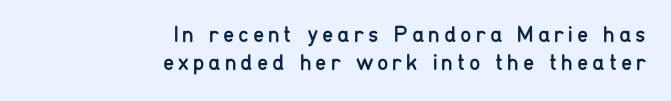
Short and long lines alike share a common ending point at right. Does the lettering tilt? It doesn't — this is upright. Honestly, there is no underline to notice here at all. A quiet, ordinary-to-light weight characterises the typeface.
